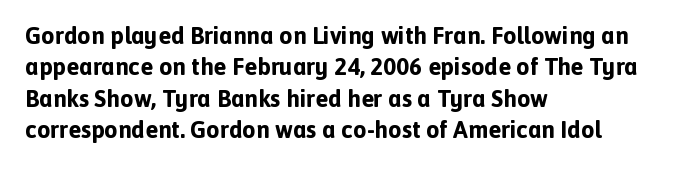
{"italic": "no", "bold": "yes", "underline": "no", "align": "left", "line_spacing": "normal", "line_spacing_ratio": 1.31, "letter_spacing": "normal", "letter_spacing_em": 0.0, "glyph_px": 24}
